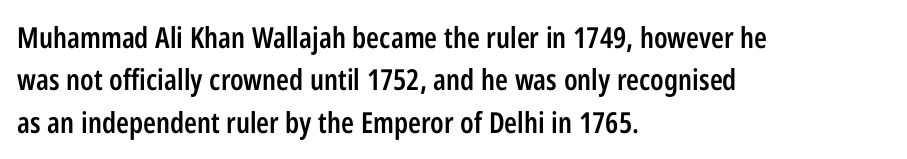
What weight is shown? A semibold, between regular and bold. Characters remain perfectly vertical along every line. Leading matches the norm, producing a regular column. The letterforms sit shoulder to shoulder at normal distance. The rendering shows plain stroke endings on the letterforms — a sans-serif design.
